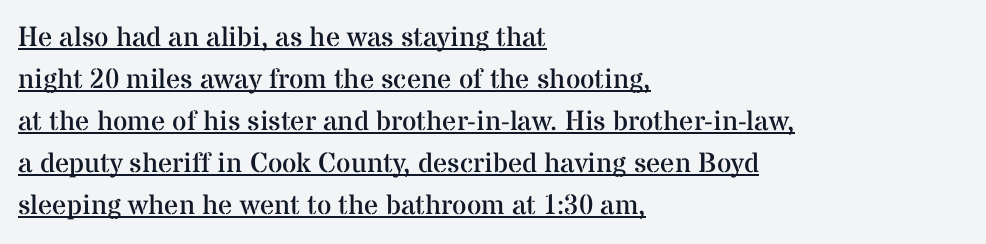
The block of text has a typical density, with ordinary space between rows. The rag falls on the right side of this text block. The specimen includes a rule beneath the text block's lines. Are there feet on the stems? There are — it's a serif. Ordinary non-slanted type is in use. Look at the tracking — it's just the regular setting, nothing added.
